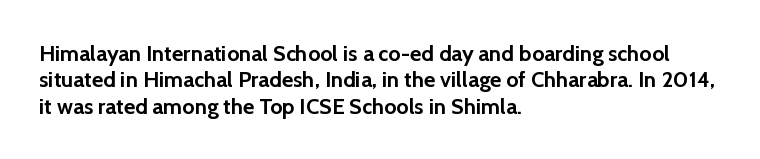
Stroke thickness is high; the sample reads as a true bold. Underline: absent. The horizontal fit of the characters is conventional and even. Do the letters lean? They stand straight. Horizontal alignment here is leftward, the default for most running prose.
